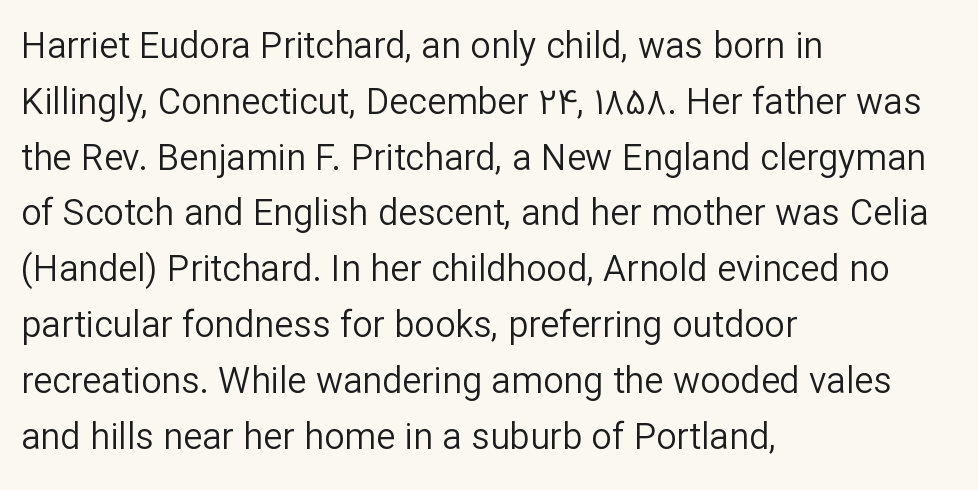
The image shows 36 px regular-weight sans-serif type, upright; set left-aligned, normal line spacing (1.55x), normal letter spacing, not underlined; low stroke contrast and a medium x-height.
